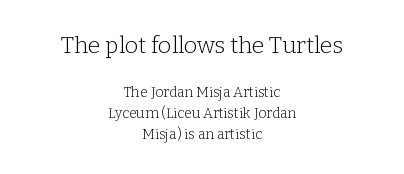
Q: Is the text bold? A: No.
Q: Is the text italic (slanted)? A: No, it is upright.
Q: Is the text underlined? A: No.
Q: How is the paragraph aligned? A: Centered.
Q: Is the spacing between letters normal or unusually wide? A: Normal.
Q: Is the spacing between lines tight, normal or loose? A: Normal.
Q: Which block of text is set in a larger size, the first (top) or the second (bottom)? A: The first (top) one.
